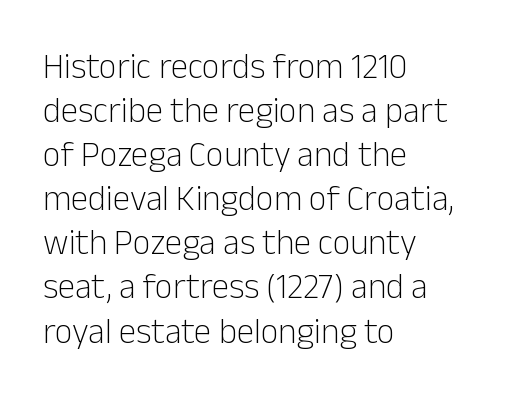
Q: Is the text bold? A: No.
Q: Is the text italic (slanted)? A: No, it is upright.
Q: Is the typeface a serif or a sans-serif typeface? A: Sans-serif.
Q: Is the text underlined? A: No.
Q: How is the paragraph aligned? A: Left-aligned.
Q: Is the spacing between letters normal or unusually wide? A: Normal.
Q: Is the spacing between lines tight, normal or loose? A: Normal.
Q: Width (condensed, normal, or wide)? A: Normal.
Q: Stroke contrast? A: Low.
Q: x-height? A: Medium.
Q: Monospaced? A: No.
